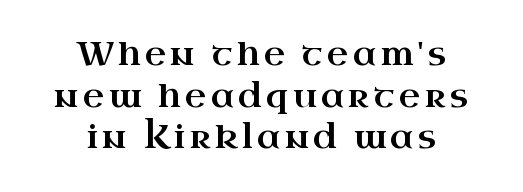
The image shows 33 px wide serif type, upright; set centered, normal line spacing (1.26x), not underlined; high stroke contrast and a small x-height.
